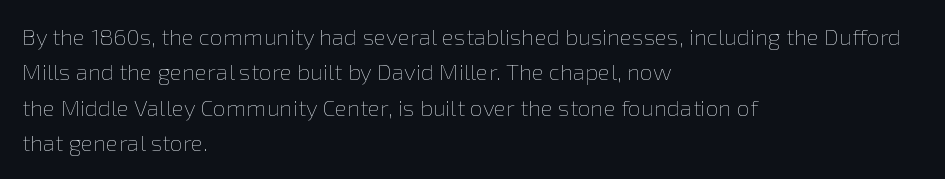
The face looks like a standard text weight, possibly lighter. Vertical strokes here are truly vertical. These lines keep a tight, regular rhythm from letter to letter. Leading matches the norm, producing a regular column. Left-aligned paragraph, ragged on the right. The space directly below the letters is spotless.
